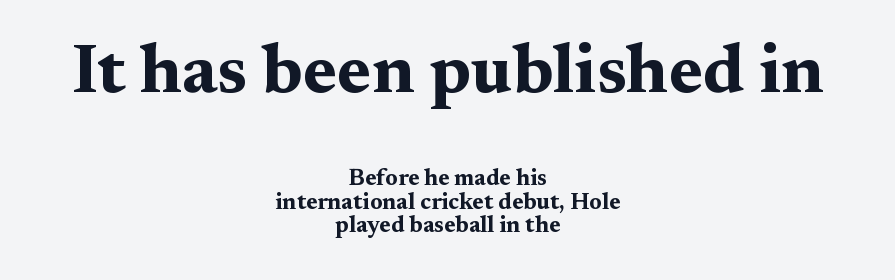
Note the varied advance widths — an 'i' is clearly narrower than an 'm'. Characters follow at the spacing the type designer built in. A typesetter would label this face a serif. Which margin do the lines hug? Neither — every line sits in the middle. Each glyph is drawn with heavy, bold strokes.
